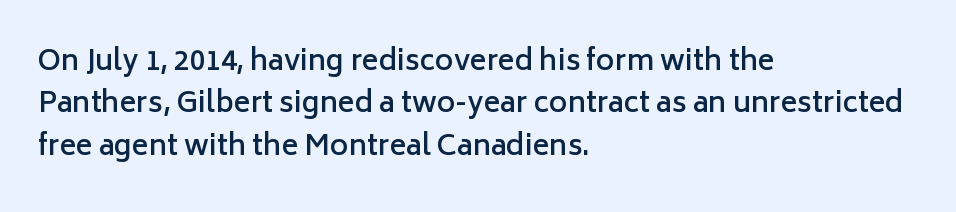
How are the letters spaced? Ordinarily, with no added tracking. This rendering features lettering with no underline. Note the varied advance widths — an 'i' is clearly narrower than an 'm'. These lines were composed using upright roman letters. A semibold gives these letters moderate extra thickness, short of bold.
